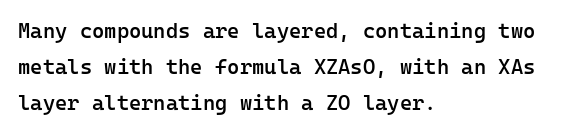
{"italic": "no", "bold": "semi", "underline": "no", "align": "left", "line_spacing_ratio": 1.72, "letter_spacing": "normal", "letter_spacing_em": 0.0, "glyph_px": 21}
